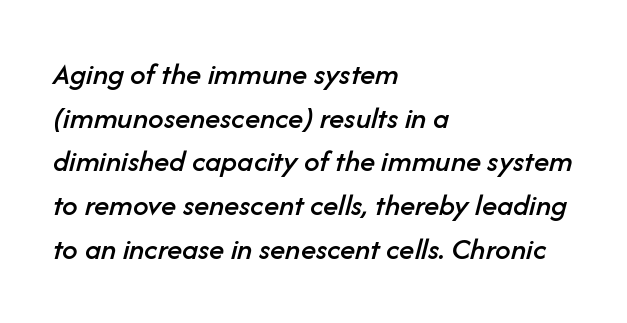
Q: Is the text italic (slanted)? A: Yes, it leans right by about 14 degrees.
Q: Is the text underlined? A: No.
Q: How is the paragraph aligned? A: Left-aligned.
Q: Is the spacing between letters normal or unusually wide? A: Normal.
Q: Is the spacing between lines tight, normal or loose? A: Normal.
Q: Width (condensed, normal, or wide)? A: Normal.
Q: Stroke contrast? A: Low.
Q: x-height? A: Medium.
Q: Monospaced? A: No.
